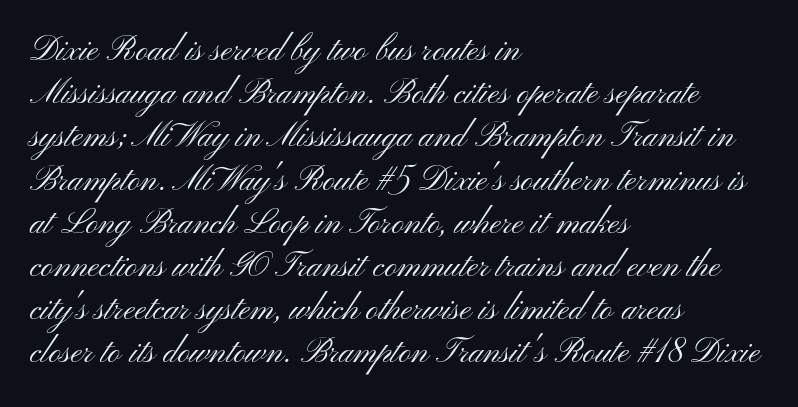
The typesetting does not lean heavy: it is not bold. Characters follow at the spacing the type designer built in. The space beneath each line is pristine and unruled. Spacing verdict: proportional, widths tailored to each character. The letters carry no serifs — their stems end cleanly without finishing strokes. Reading down the column, the eye jumps a familiar distance to each next line.
